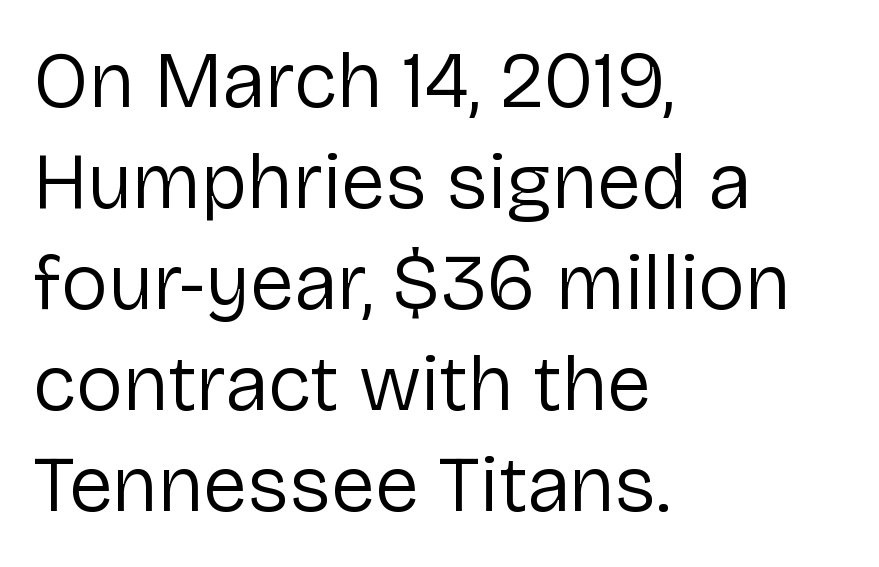
Q: Is the text bold? A: No.
Q: Is the text italic (slanted)? A: No, it is upright.
Q: Is the typeface a serif or a sans-serif typeface? A: Sans-serif.
Q: Is the text underlined? A: No.
Q: How is the paragraph aligned? A: Left-aligned.
Q: Is the spacing between letters normal or unusually wide? A: Normal.
Q: Is the spacing between lines tight, normal or loose? A: Normal.
Q: Width (condensed, normal, or wide)? A: Normal.
Q: Stroke contrast? A: Low.
Q: x-height? A: Medium.
Q: Monospaced? A: No.
